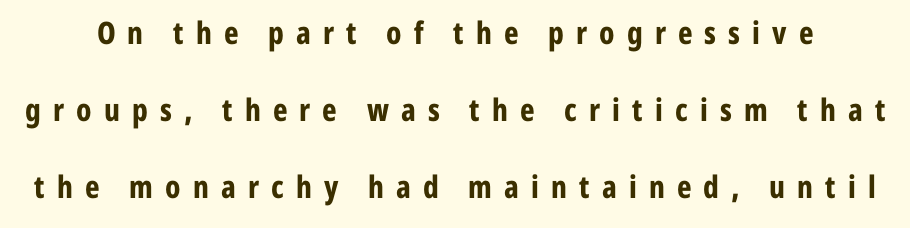
The image shows 31 px bold, condensed sans-serif type, upright; set loose line spacing (2.49x), unusually wide letter spacing (+0.39 em), not underlined; low stroke contrast and a medium x-height.
